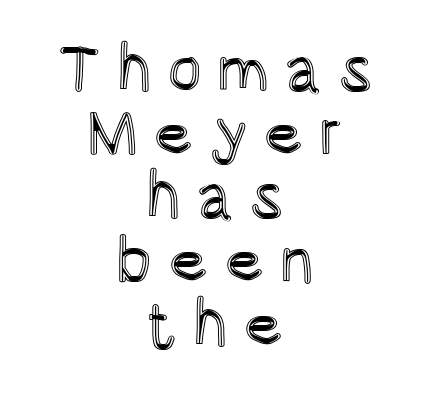
{"italic": "no", "width": "condensed", "x_height": "large", "monospaced": "no", "underline": "no", "align": "center", "line_spacing": "tight", "line_spacing_ratio": 0.98, "letter_spacing": "wide", "letter_spacing_em": 0.23, "glyph_px": 65}
